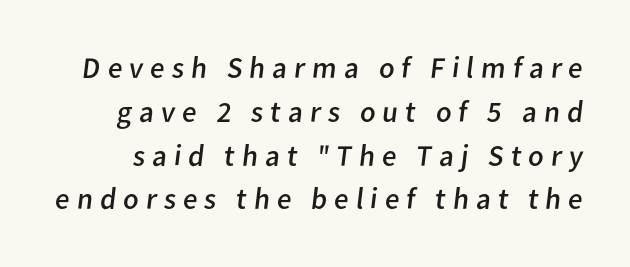
{"serif": "no", "bold": "no", "weight": "regular", "width": "normal", "stroke_contrast": "low", "x_height": "medium", "monospaced": "no", "underline": "no", "line_spacing": "normal", "line_spacing_ratio": 1.46, "letter_spacing": "wide", "letter_spacing_em": 0.23, "glyph_px": 30}
